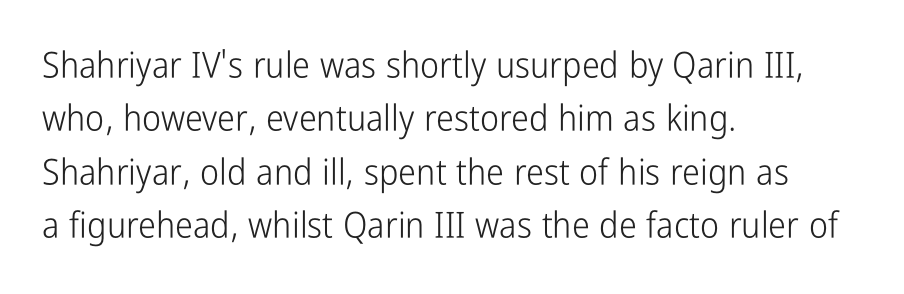
{"serif": "no", "italic": "no", "bold": "no", "weight": "light", "width": "condensed", "stroke_contrast": "low", "x_height": "medium", "monospaced": "no", "underline": "no", "align": "left", "line_spacing": "normal", "line_spacing_ratio": 1.48, "letter_spacing": "normal", "letter_spacing_em": 0.0, "glyph_px": 36}
